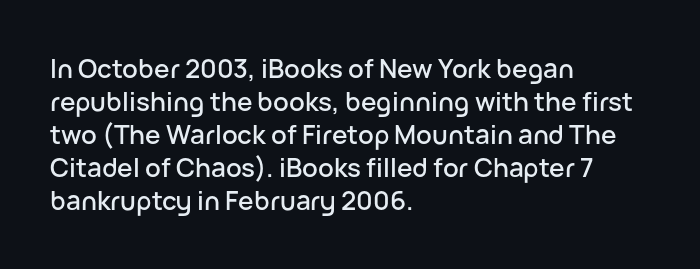
The foot of each line stays bare and open. Leading matches the norm, producing a regular column. The paragraph shown leans on its left margin. The gaps between neighbouring characters are ordinary and unremarkable. Italic? Not at all — the glyphs are vertical.
